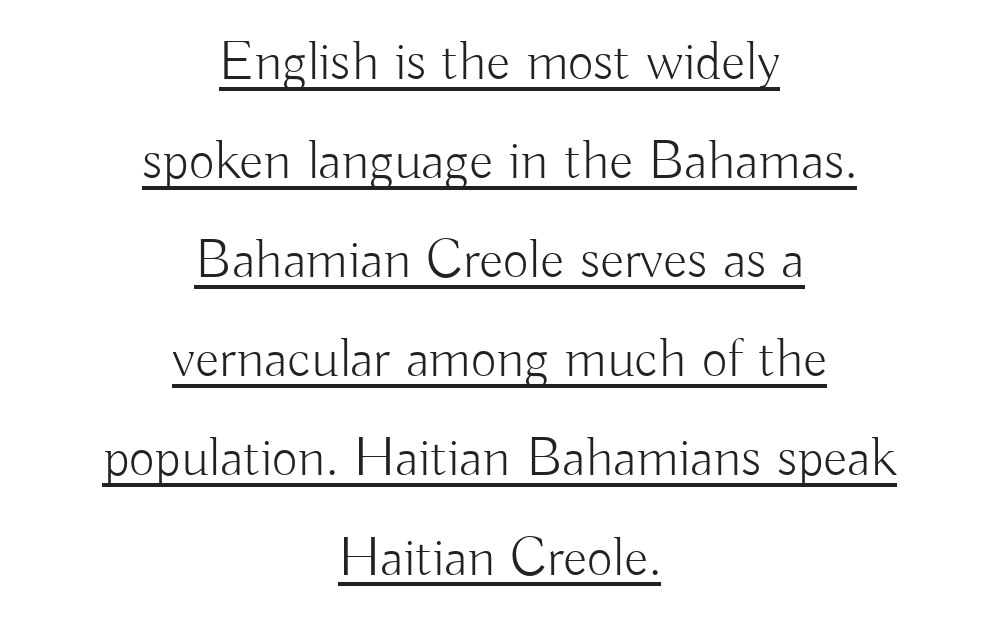
The specimen includes a rule beneath the text block's lines. This sample uses a sans-serif face. Each word holds together tightly as a unit, with standard inter-letter gaps. Teacher's note: observe the equal gaps on both sides — that is centered alignment.
